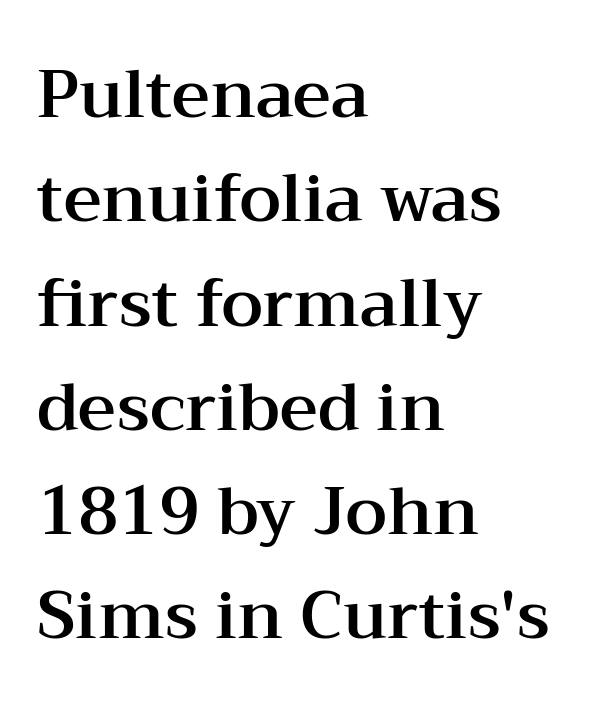
{"serif": "yes", "italic": "no", "width": "wide", "stroke_contrast": "medium", "x_height": "medium", "monospaced": "no", "underline": "no", "align": "left", "line_spacing": "normal", "line_spacing_ratio": 1.58, "letter_spacing": "normal", "letter_spacing_em": 0.0, "glyph_px": 66}
